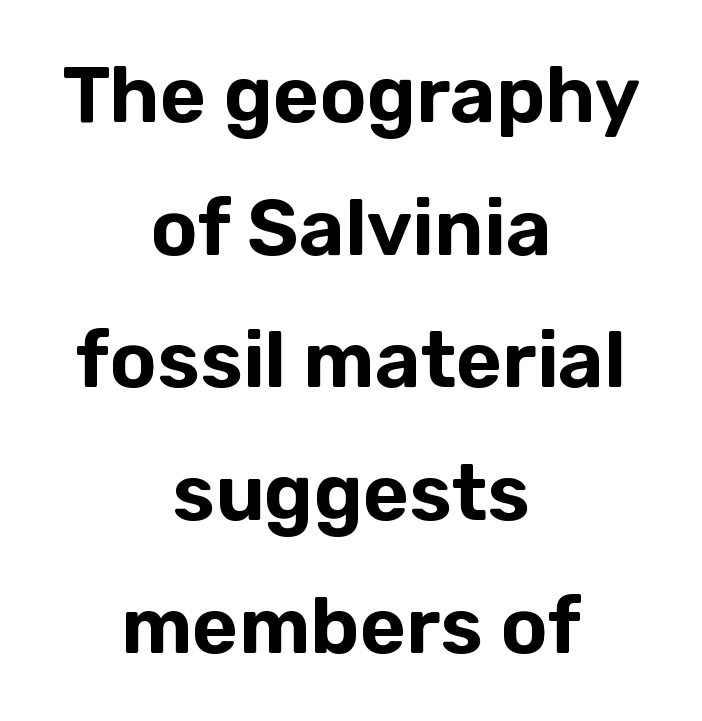
{"serif": "no", "italic": "no", "width": "normal", "stroke_contrast": "low", "x_height": "medium", "monospaced": "no", "underline": "no", "align": "center", "line_spacing": "normal", "line_spacing_ratio": 1.68, "letter_spacing": "normal", "letter_spacing_em": 0.0, "glyph_px": 79}
